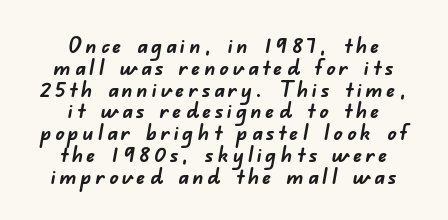
Horizontal bands of white between lines are thin slivers. Is the block centered? Yes — each line is placed symmetrically about the middle. Weight: bold. Underline: absent.
